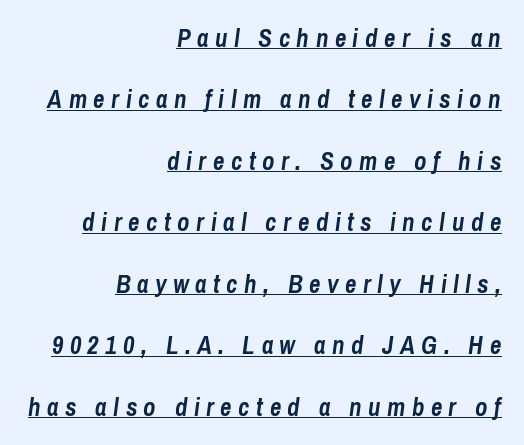
{"italic": "yes", "lean": "right", "slant_degrees": 8, "bold": "yes", "underline": "yes", "align": "right", "line_spacing": "loose", "line_spacing_ratio": 2.46, "letter_spacing": "wide", "letter_spacing_em": 0.26, "glyph_px": 25}
